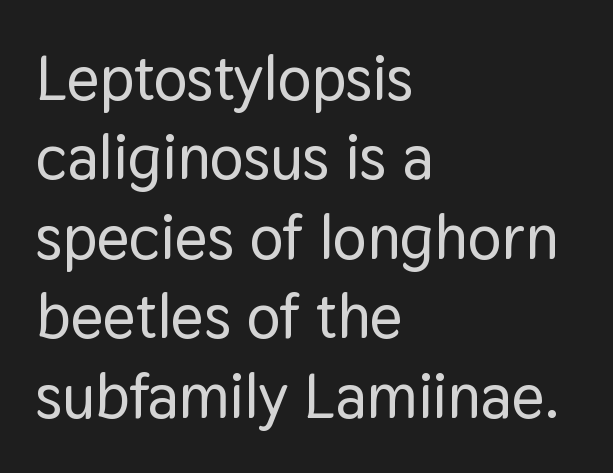
Q: Is the text italic (slanted)? A: No, it is upright.
Q: Is the typeface a serif or a sans-serif typeface? A: Sans-serif.
Q: Is the text underlined? A: No.
Q: How is the paragraph aligned? A: Left-aligned.
Q: Is the spacing between letters normal or unusually wide? A: Normal.
Q: Is the spacing between lines tight, normal or loose? A: Normal.
Q: Width (condensed, normal, or wide)? A: Normal.
Q: Stroke contrast? A: Low.
Q: x-height? A: Medium.
Q: Monospaced? A: No.
